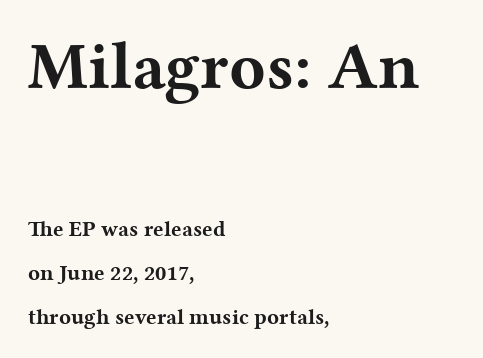
Q: Is the text bold? A: Yes.
Q: Is the text italic (slanted)? A: No, it is upright.
Q: Is the typeface a serif or a sans-serif typeface? A: Serif.
Q: Is the text underlined? A: No.
Q: How is the paragraph aligned? A: Left-aligned.
Q: Is the spacing between letters normal or unusually wide? A: Normal.
Q: Is the spacing between lines tight, normal or loose? A: Loose.
Q: Which block of text is set in a larger size, the first (top) or the second (bottom)? A: The first (top) one.
Q: Width (condensed, normal, or wide)? A: Wide.
Q: Stroke contrast? A: Medium.
Q: x-height? A: Medium.
Q: Monospaced? A: No.
